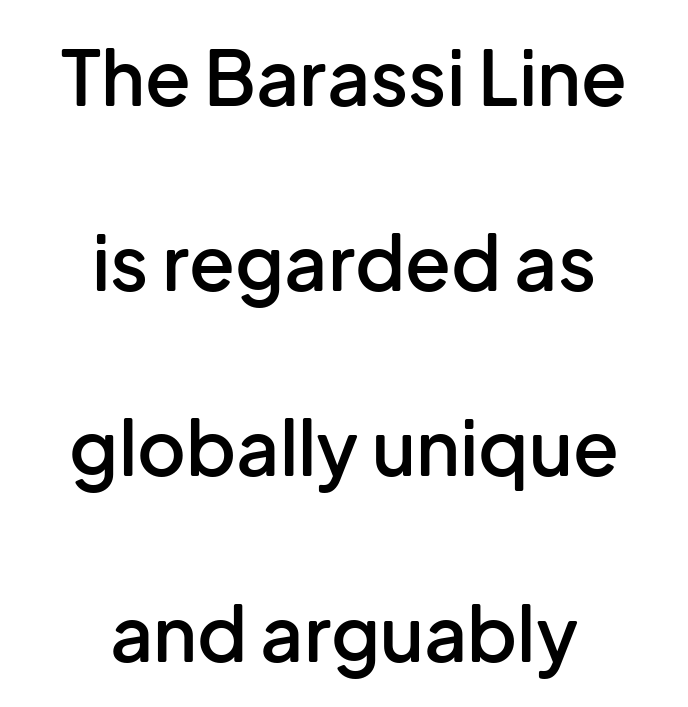
The image shows 75 px semibold sans-serif type, upright; set centered, loose line spacing (2.47x), normal letter spacing, not underlined; low stroke contrast and a medium x-height.
